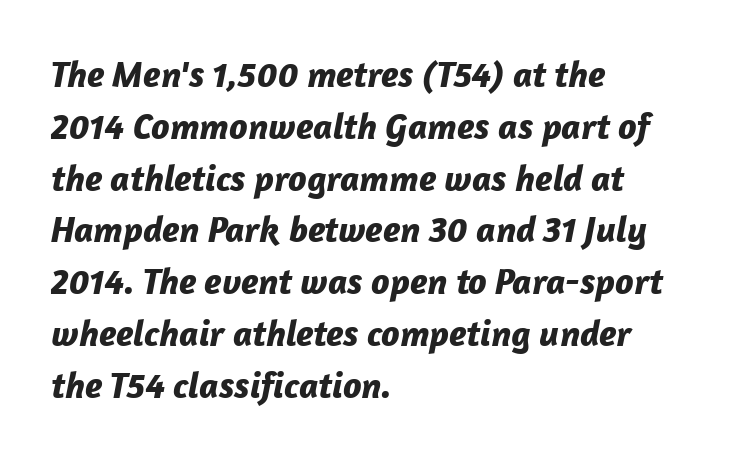
Each new line begins a customary step beneath the previous one. The ragged edge is on the right, which tells us the setting is flush left. Spacing verdict: proportional, widths tailored to each character. Looking at the ascenders, they clearly lean. Bare-footed words on every line.
